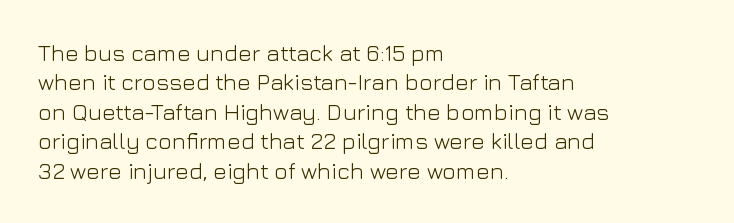
The image shows 23 px text type, upright; set left-aligned, normal line spacing (1.28x), normal letter spacing, not underlined.
